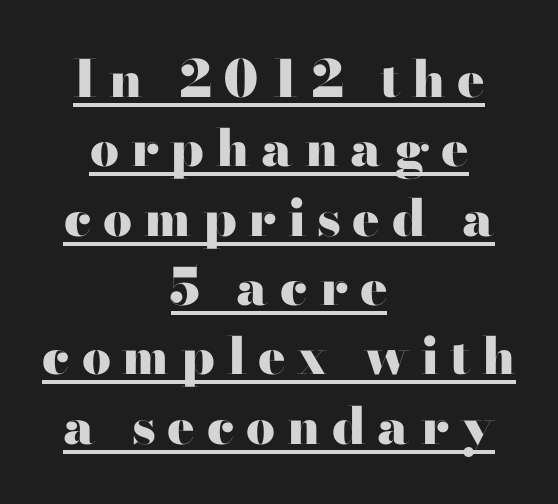
Q: Is the text bold? A: Yes.
Q: Is the text italic (slanted)? A: No, it is upright.
Q: Is the typeface a serif or a sans-serif typeface? A: Serif.
Q: Is the text underlined? A: Yes.
Q: How is the paragraph aligned? A: Centered.
Q: Is the spacing between letters normal or unusually wide? A: Unusually wide.
Q: Is the spacing between lines tight, normal or loose? A: Normal.
Q: Width (condensed, normal, or wide)? A: Wide.
Q: Stroke contrast? A: High.
Q: x-height? A: Small.
Q: Monospaced? A: No.
